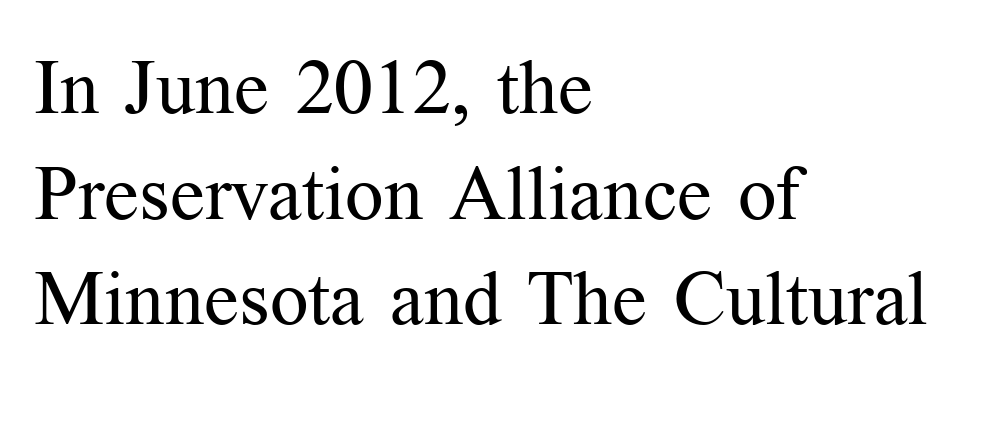
Honestly, there is no underline to notice here at all. Unlike italic type, these characters show no tilt at all. No chunkiness to these letters — they're not bold. Casual observation: everything's shoved over to the left.
